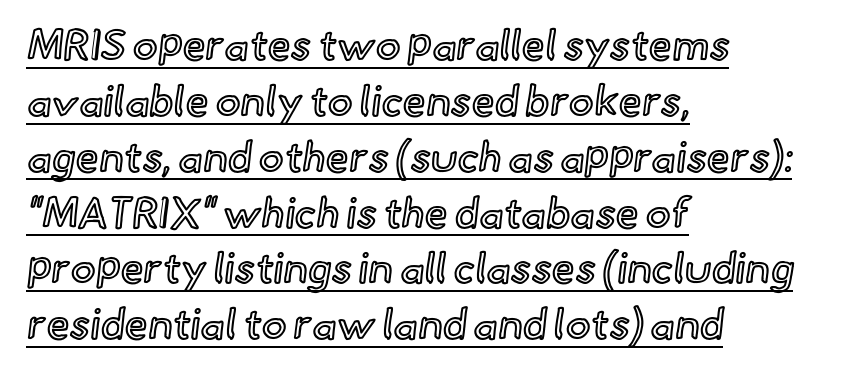
The image shows 42 px text type; set left-aligned, normal line spacing (1.33x), normal letter spacing, underlined; a small x-height.
